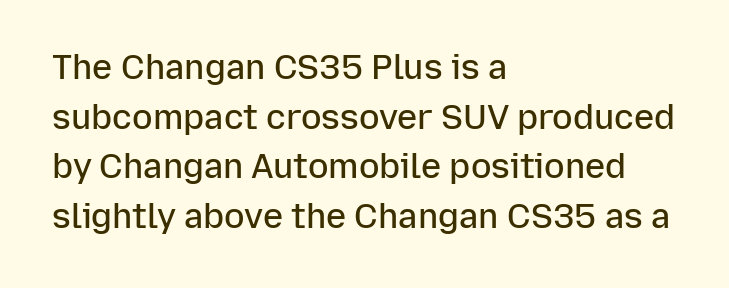
{"serif": "no", "italic": "no", "bold": "semi", "weight": "semibold", "width": "normal", "stroke_contrast": "low", "x_height": "medium", "monospaced": "no", "underline": "no", "align": "left", "line_spacing": "normal", "line_spacing_ratio": 1.46, "letter_spacing": "normal", "letter_spacing_em": 0.0, "glyph_px": 34}
